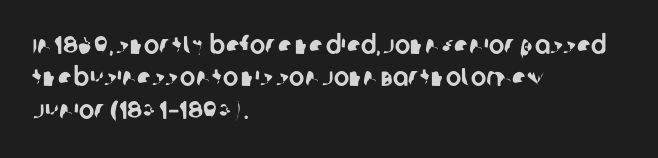
Q: Is the text underlined? A: No.
Q: How is the paragraph aligned? A: Left-aligned.
Q: Is the spacing between letters normal or unusually wide? A: Normal.
Q: Is the spacing between lines tight, normal or loose? A: Normal.
